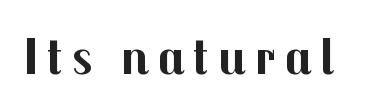
The image shows 52 px bold sans-serif type, upright; set not underlined; medium stroke contrast and a medium x-height.
